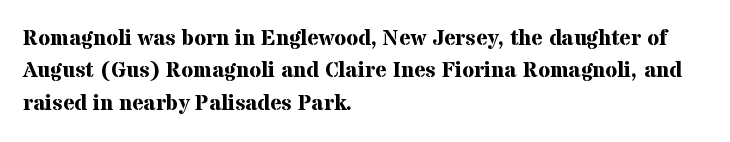
Q: Is the text bold? A: Yes.
Q: Is the text italic (slanted)? A: No, it is upright.
Q: Is the text underlined? A: No.
Q: How is the paragraph aligned? A: Left-aligned.
Q: Is the spacing between letters normal or unusually wide? A: Normal.
Q: Is the spacing between lines tight, normal or loose? A: Normal.
